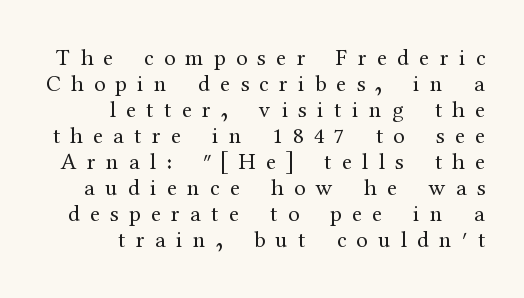
{"italic": "no", "bold": "no", "underline": "no", "align": "right", "line_spacing": "tight", "line_spacing_ratio": 1.13, "letter_spacing": "wide", "letter_spacing_em": 0.45, "glyph_px": 23}
